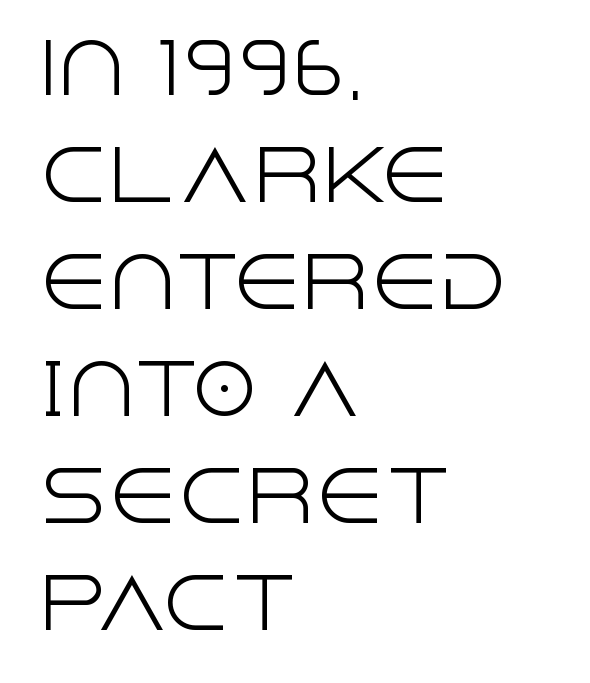
The setting favours the left margin, as ordinary paragraphs usually do. This sample uses plain, unmodified letter spacing. Unmarked baselines from the first word to the last. The strokes carry an ordinary text weight at most. A typesetter would label this face a sans.
